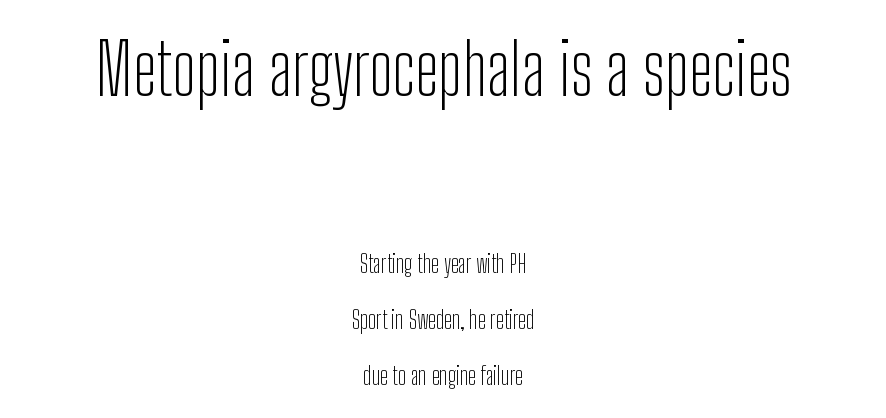
The image shows 71 px light, condensed sans-serif type, upright; set centered, loose line spacing (2.34x), normal letter spacing, not underlined; the first (top) block is 2.96x larger; low stroke contrast and a medium x-height.
